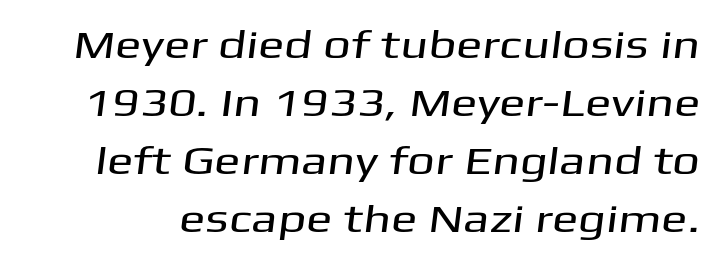
{"serif": "no", "width": "wide", "stroke_contrast": "medium", "x_height": "medium", "monospaced": "no", "underline": "no", "line_spacing": "normal", "line_spacing_ratio": 1.49, "letter_spacing": "normal", "letter_spacing_em": 0.0, "glyph_px": 39}
